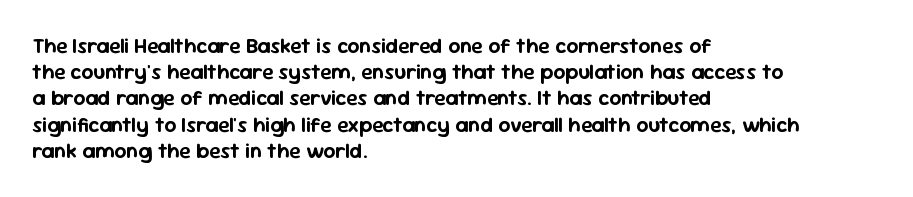
A typesetter would call this leading conventional body-copy spacing. Upright lettering throughout. This rendering uses left alignment, leaving the right contour irregular. The letterforms sit shoulder to shoulder at normal distance. Decoration check: the copy has no underline.
